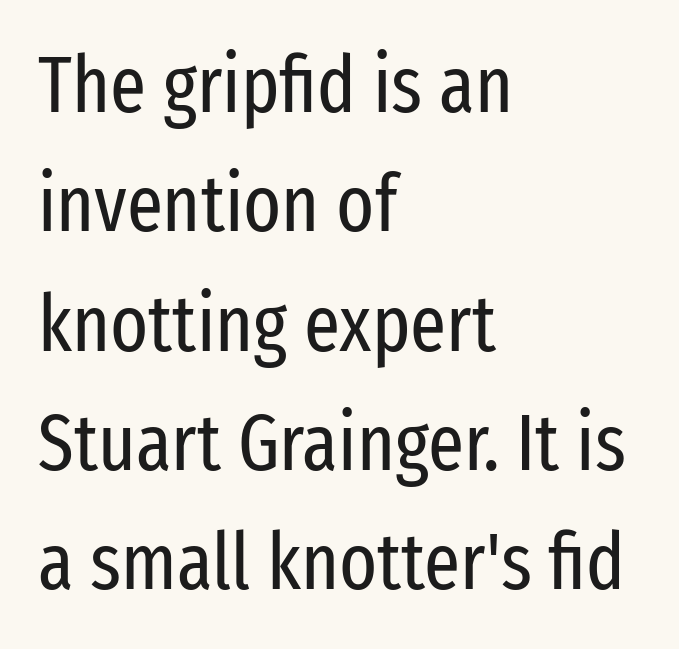
The image shows 79 px regular-weight, condensed sans-serif type, upright; set left-aligned, normal line spacing (1.51x), normal letter spacing, not underlined; low stroke contrast and a medium x-height.
